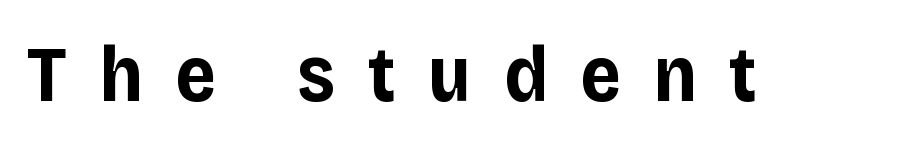
Proportional: the letters do not fall into vertical columns. The typeface chosen for these lines omits serifs. No italicization has been applied; the sample stays upright. Each glyph is drawn with heavy, bold strokes. Unmarked baselines from the first word to the last. Display-style spreading of the glyphs; the letterfit is very open.
